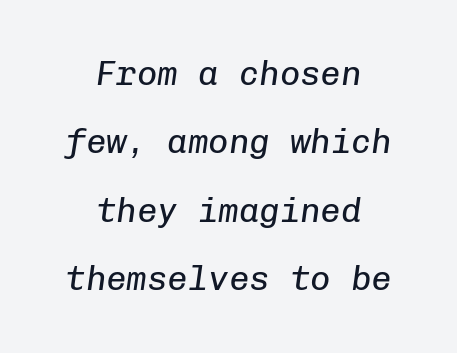
{"italic": "yes", "lean": "right", "slant_degrees": 8, "bold": "no", "weight": "regular", "width": "normal", "stroke_contrast": "low", "x_height": "medium", "monospaced": "yes", "underline": "no", "align": "center", "line_spacing": "loose", "line_spacing_ratio": 2.01, "letter_spacing": "normal", "letter_spacing_em": 0.0, "glyph_px": 34}
